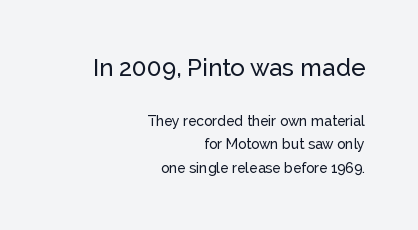
{"italic": "no", "underline": "no", "align": "right", "line_spacing": "normal", "line_spacing_ratio": 1.66, "letter_spacing": "normal", "letter_spacing_em": 0.0, "larger_block": "first", "size_ratio": 1.71, "glyph_px": 24}
